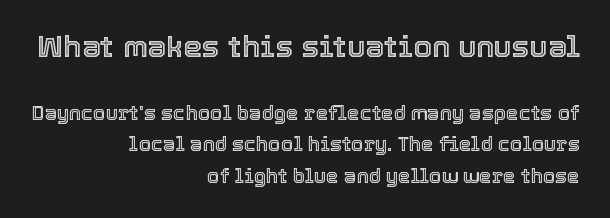
Students, observe: this is what conventionally led text looks like. Looks like regular typesetting: each glyph gets only the width it needs. In this sample the first text group is rendered at the bigger scale. Glance below the letters and you will spot only blank space.
